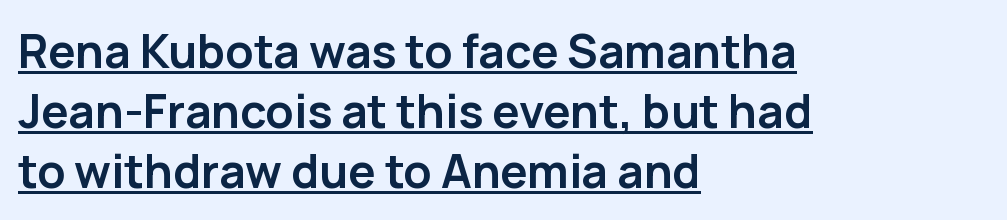
The image shows 46 px semibold sans-serif type, upright; set left-aligned, normal line spacing (1.3x), normal letter spacing, underlined; low stroke contrast and a medium x-height.
